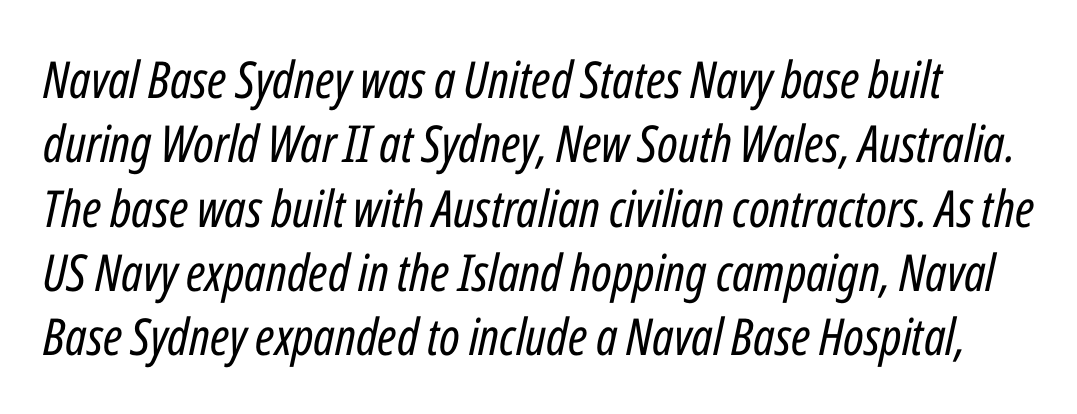
{"italic": "yes", "lean": "right", "slant_degrees": 12, "bold": "no", "weight": "regular", "width": "condensed", "stroke_contrast": "low", "x_height": "medium", "monospaced": "no", "underline": "no", "line_spacing": "normal", "line_spacing_ratio": 1.26, "letter_spacing": "normal", "letter_spacing_em": 0.0, "glyph_px": 51}
